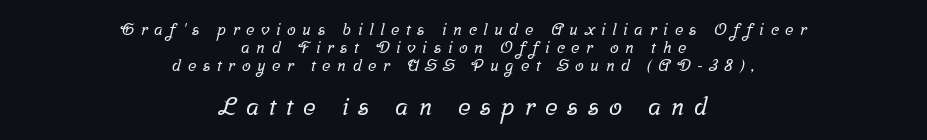
Q: Is the text underlined? A: No.
Q: How is the paragraph aligned? A: Centered.
Q: Is the spacing between letters normal or unusually wide? A: Unusually wide.
Q: Is the spacing between lines tight, normal or loose? A: Tight.
Q: Which block of text is set in a larger size, the first (top) or the second (bottom)? A: The second (bottom) one.
